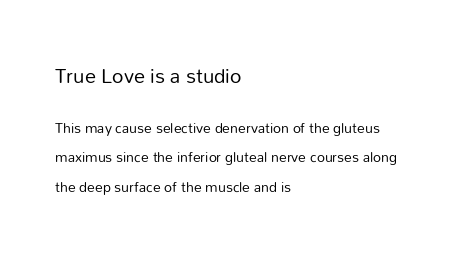
Q: Is the text bold? A: No.
Q: Is the text italic (slanted)? A: No, it is upright.
Q: Is the text underlined? A: No.
Q: How is the paragraph aligned? A: Left-aligned.
Q: Is the spacing between letters normal or unusually wide? A: Normal.
Q: Is the spacing between lines tight, normal or loose? A: Loose.
Q: Which block of text is set in a larger size, the first (top) or the second (bottom)? A: The first (top) one.
